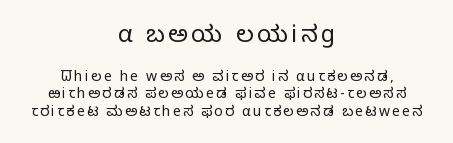
Q: Is the text bold? A: No.
Q: Is the text italic (slanted)? A: No, it is upright.
Q: Is the text underlined? A: No.
Q: How is the paragraph aligned? A: Centered.
Q: Is the spacing between lines tight, normal or loose? A: Normal.
Q: Which block of text is set in a larger size, the first (top) or the second (bottom)? A: The first (top) one.
